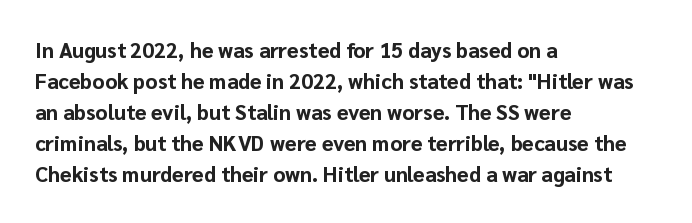
The image shows 21 px bold type, upright; set left-aligned, normal line spacing (1.48x), normal letter spacing, not underlined.
